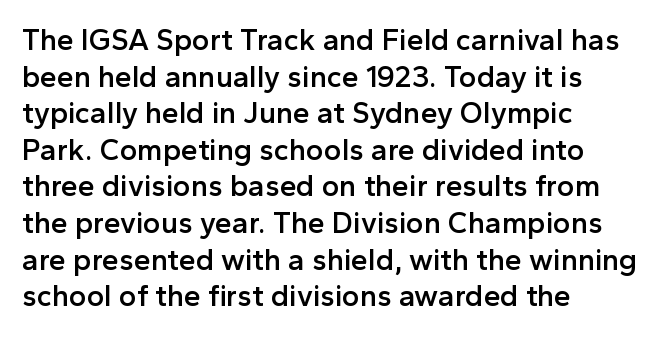
Q: Is the text bold? A: Semi-bold.
Q: Is the text italic (slanted)? A: No, it is upright.
Q: Is the typeface a serif or a sans-serif typeface? A: Sans-serif.
Q: Is the text underlined? A: No.
Q: How is the paragraph aligned? A: Left-aligned.
Q: Is the spacing between letters normal or unusually wide? A: Normal.
Q: Width (condensed, normal, or wide)? A: Normal.
Q: x-height? A: Medium.
Q: Monospaced? A: No.
